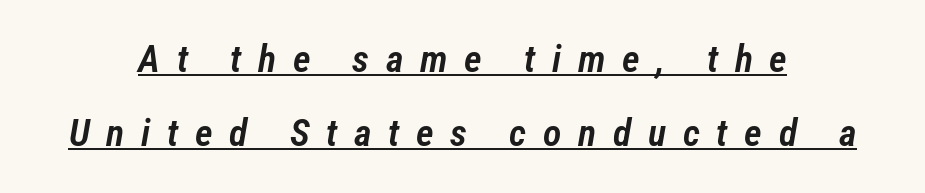
The characters look somewhat weighty, a semibold short of true bold. Leading is clearly above the norm, producing a sparse column. Here the designer chose a conventional face with non-uniform glyph widths. The rag falls on both sides of this text block equally. Students, note that the glyphs here are deliberately spaced far apart.
